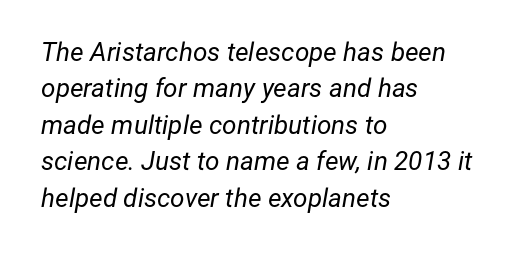
The image shows 26 px text type, italic (leaning right); set left-aligned, normal line spacing (1.4x), normal letter spacing, not underlined.
